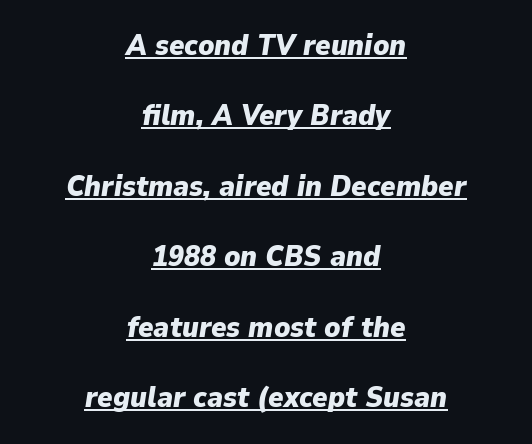
{"italic": "yes", "lean": "right", "slant_degrees": 9, "bold": "yes", "weight": "heavy", "width": "normal", "stroke_contrast": "low", "x_height": "medium", "monospaced": "no", "underline": "yes", "align": "center", "line_spacing": "loose", "line_spacing_ratio": 2.43, "letter_spacing": "normal", "letter_spacing_em": 0.0, "glyph_px": 29}
